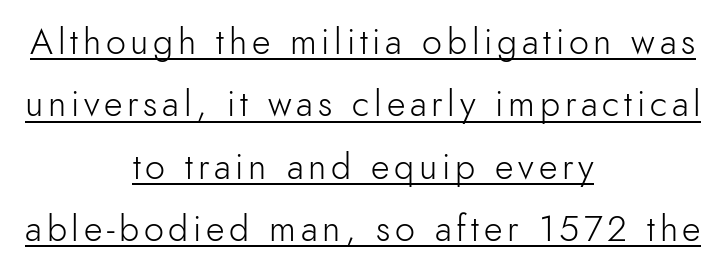
Q: Is the text bold? A: No.
Q: Is the text italic (slanted)? A: No, it is upright.
Q: Is the typeface a serif or a sans-serif typeface? A: Sans-serif.
Q: Is the text underlined? A: Yes.
Q: How is the paragraph aligned? A: Centered.
Q: Width (condensed, normal, or wide)? A: Normal.
Q: x-height? A: Small.
Q: Monospaced? A: No.
